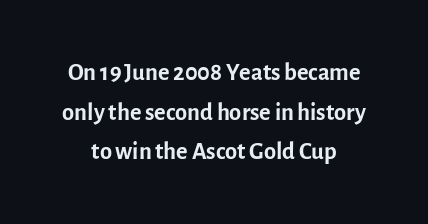
{"serif": "no", "italic": "no", "bold": "no", "weight": "regular", "width": "normal", "x_height": "medium", "monospaced": "no", "underline": "no", "align": "center", "line_spacing": "tight", "line_spacing_ratio": 1.13, "letter_spacing": "normal", "letter_spacing_em": 0.0, "glyph_px": 35}
